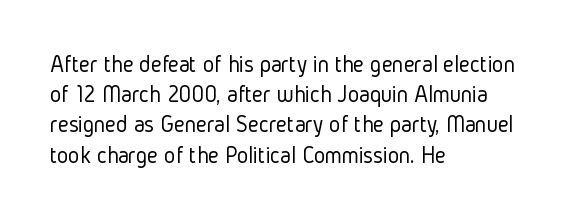
{"italic": "no", "bold": "no", "underline": "no", "align": "left", "line_spacing": "normal", "line_spacing_ratio": 1.26, "letter_spacing": "normal", "letter_spacing_em": 0.0, "glyph_px": 24}
